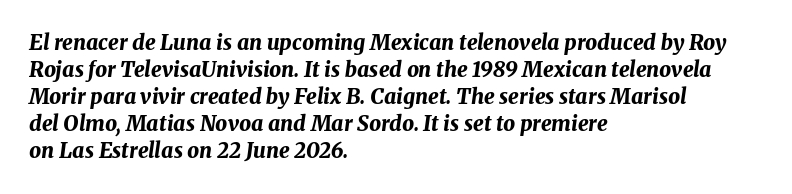
These words are printed bold, with thick strokes throughout. Line beginnings align vertically; line endings do not. Each word holds together tightly as a unit, with standard inter-letter gaps. Lines of text with bare space underneath. Characters are canted at an angle relative to the baseline's perpendicular. The block of text has a typical density, with ordinary space between rows.
